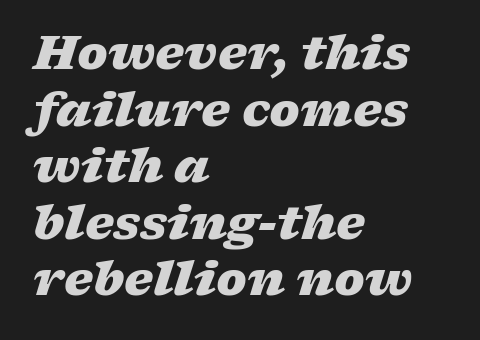
The image shows 46 px heavy, wide type, italic (leaning right); set left-aligned, line spacing 1.23x, normal letter spacing, not underlined; low stroke contrast and a medium x-height.
